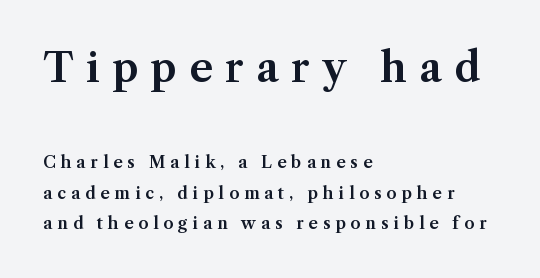
Q: Is the text italic (slanted)? A: No, it is upright.
Q: Is the typeface a serif or a sans-serif typeface? A: Serif.
Q: Is the text underlined? A: No.
Q: How is the paragraph aligned? A: Left-aligned.
Q: Is the spacing between letters normal or unusually wide? A: Unusually wide.
Q: Is the spacing between lines tight, normal or loose? A: Loose.
Q: Which block of text is set in a larger size, the first (top) or the second (bottom)? A: The first (top) one.
Q: Width (condensed, normal, or wide)? A: Normal.
Q: Stroke contrast? A: Medium.
Q: x-height? A: Medium.
Q: Monospaced? A: No.
